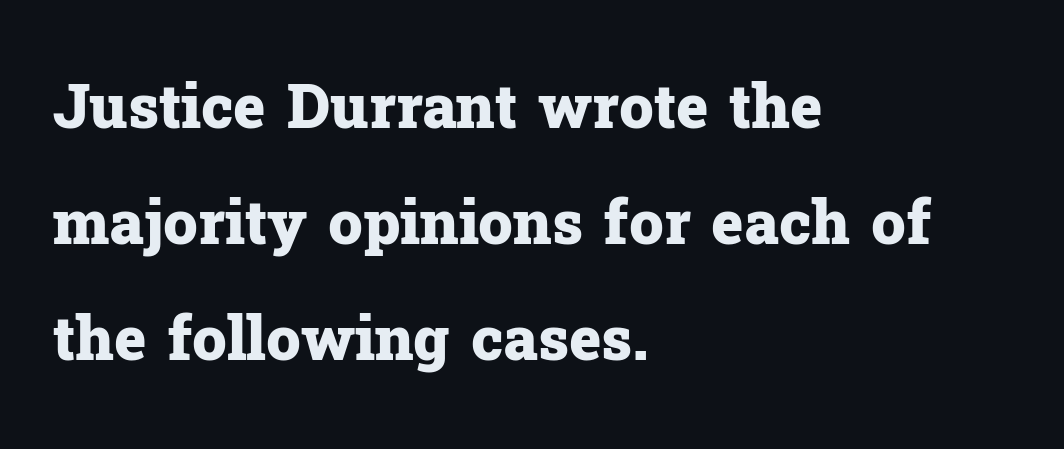
{"serif": "yes", "italic": "no", "bold": "yes", "weight": "heavy", "width": "normal", "stroke_contrast": "low", "x_height": "medium", "monospaced": "no", "underline": "no", "align": "left", "line_spacing": "loose", "line_spacing_ratio": 1.9, "letter_spacing": "normal", "letter_spacing_em": 0.0, "glyph_px": 61}
